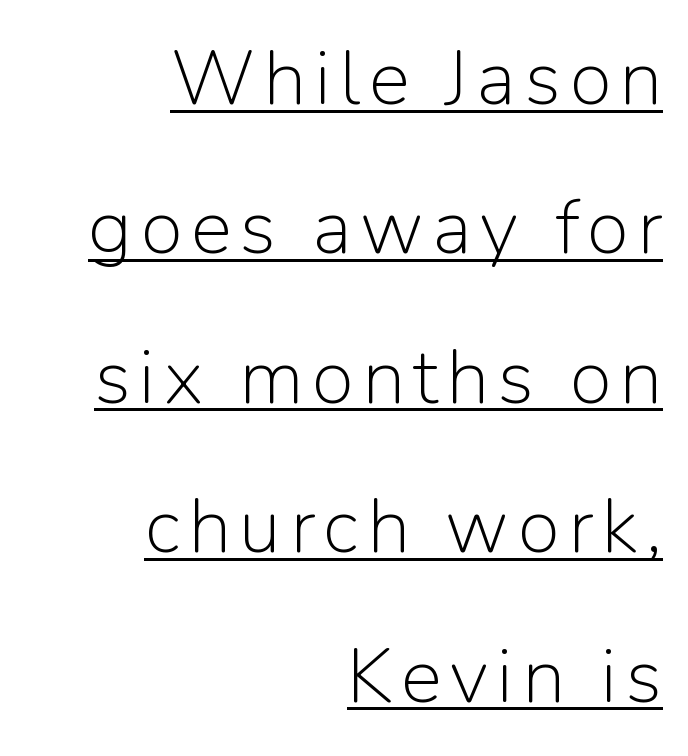
The image shows 77 px light sans-serif type, upright; set right-aligned, loose line spacing (1.94x), underlined; low stroke contrast and a medium x-height.
